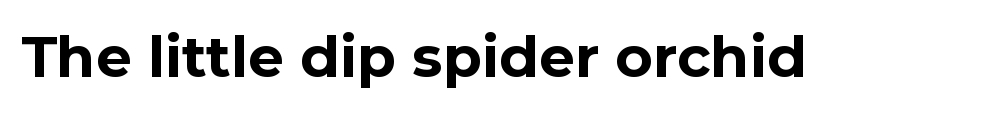
The image shows 57 px bold sans-serif type, upright; set normal letter spacing, not underlined; low stroke contrast and a medium x-height.
